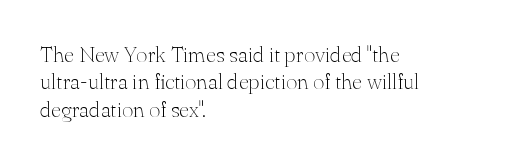
Rendered with straight, roman letterforms. Weight: not bold — regular or lighter. Words appear dense and cohesive because spacing is normal. Horizontal alignment here is leftward, the default for most running prose. A clean baseline with only descenders dipping below it.
